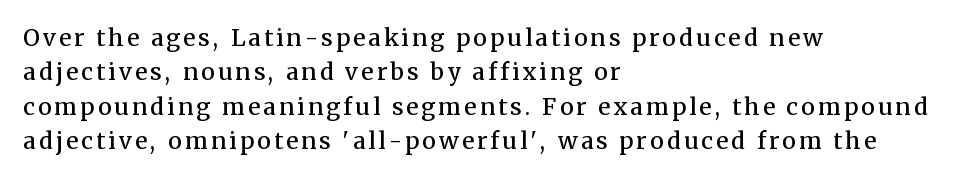
Q: Is the text bold? A: Semi-bold.
Q: Is the text italic (slanted)? A: No, it is upright.
Q: Is the text underlined? A: No.
Q: How is the paragraph aligned? A: Left-aligned.
Q: Is the spacing between lines tight, normal or loose? A: Normal.
